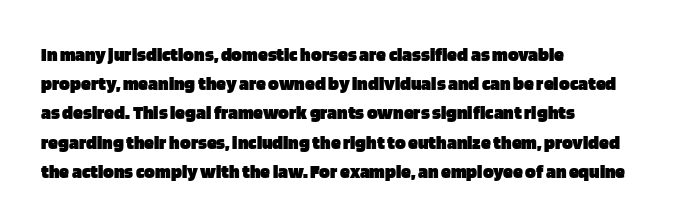
The image shows 20 px bold type, upright; set left-aligned, normal line spacing (1.46x), normal letter spacing, not underlined.
